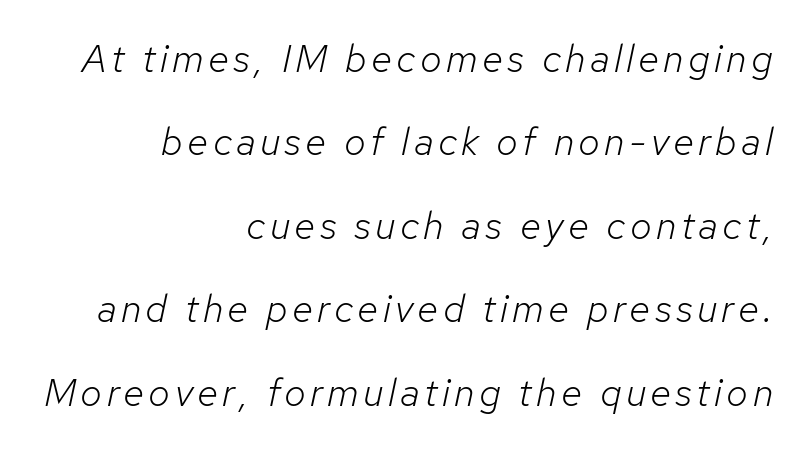
Q: Is the text bold? A: No.
Q: Is the text italic (slanted)? A: Yes, it leans right by about 12 degrees.
Q: Is the text underlined? A: No.
Q: How is the paragraph aligned? A: Right-aligned.
Q: Is the spacing between lines tight, normal or loose? A: Loose.
Q: Width (condensed, normal, or wide)? A: Normal.
Q: Stroke contrast? A: Low.
Q: x-height? A: Medium.
Q: Monospaced? A: No.
